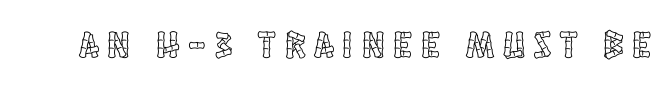
{"italic": "no", "width": "condensed", "x_height": "large", "monospaced": "no", "underline": "no", "letter_spacing": "wide", "letter_spacing_em": 0.24, "glyph_px": 38}
